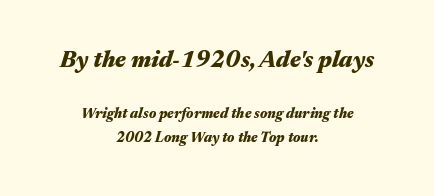
{"italic": "yes", "lean": "right", "slant_degrees": 17, "bold": "yes", "underline": "no", "align": "center", "line_spacing": "normal", "line_spacing_ratio": 1.68, "letter_spacing": "normal", "letter_spacing_em": 0.0, "larger_block": "first", "size_ratio": 1.64, "glyph_px": 23}
